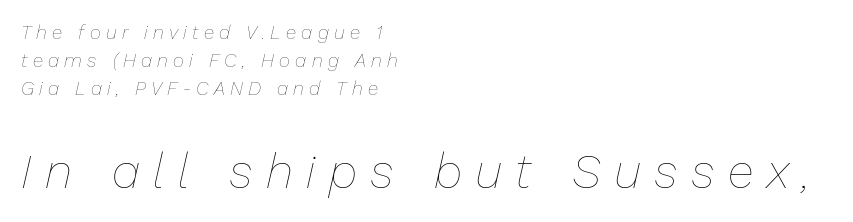
{"italic": "yes", "lean": "right", "slant_degrees": 13, "bold": "no", "weight": "thin", "width": "normal", "stroke_contrast": "low", "x_height": "medium", "monospaced": "no", "underline": "no", "align": "left", "line_spacing": "normal", "line_spacing_ratio": 1.47, "letter_spacing": "wide", "letter_spacing_em": 0.28, "larger_block": "second", "size_ratio": 2.53, "glyph_px": 48}
